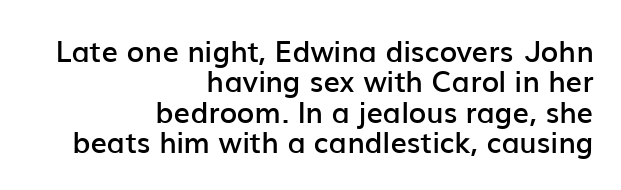
{"serif": "no", "italic": "no", "bold": "semi", "weight": "semibold", "width": "normal", "stroke_contrast": "low", "x_height": "medium", "monospaced": "no", "underline": "no", "align": "right", "line_spacing": "tight", "line_spacing_ratio": 1.05, "letter_spacing": "normal", "letter_spacing_em": 0.0, "glyph_px": 29}
